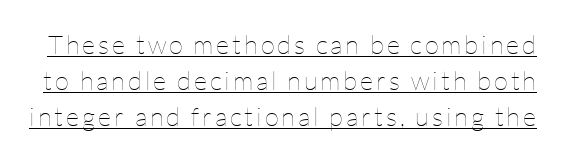
Q: Is the text bold? A: No.
Q: Is the text italic (slanted)? A: No, it is upright.
Q: Is the text underlined? A: Yes.
Q: Is the spacing between lines tight, normal or loose? A: Normal.
